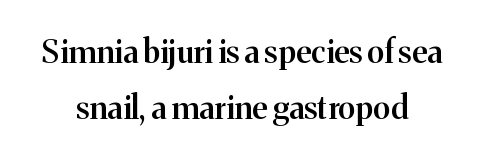
Letter spacing: default. What weight is shown? A semibold, between regular and bold. In terms of letterform style, serifs are clearly present. Layout note: lines centered. If you drew a line through each stem, it would be perfectly vertical.
